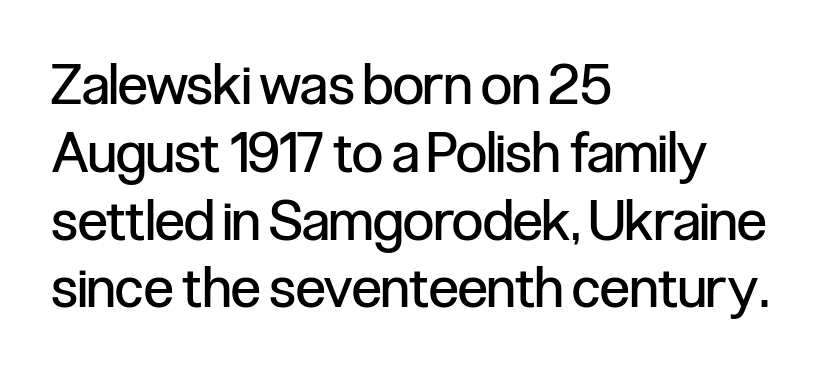
Q: Is the text bold? A: No.
Q: Is the text italic (slanted)? A: No, it is upright.
Q: Is the typeface a serif or a sans-serif typeface? A: Sans-serif.
Q: Is the text underlined? A: No.
Q: How is the paragraph aligned? A: Left-aligned.
Q: Is the spacing between letters normal or unusually wide? A: Normal.
Q: Width (condensed, normal, or wide)? A: Condensed.
Q: Stroke contrast? A: Low.
Q: x-height? A: Medium.
Q: Monospaced? A: No.
